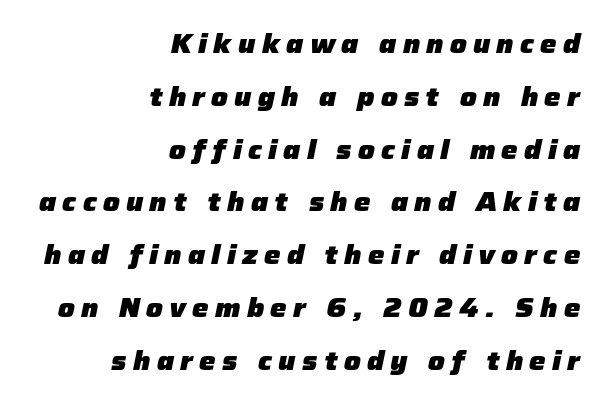
{"italic": "yes", "lean": "right", "slant_degrees": 12, "bold": "yes", "underline": "no", "align": "right", "line_spacing": "loose", "line_spacing_ratio": 2.03, "letter_spacing": "wide", "letter_spacing_em": 0.24, "glyph_px": 26}
